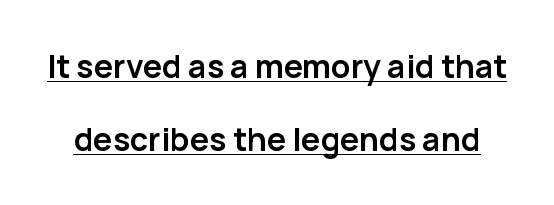
How heavy is the stroke? Heavy — this is a bold. Each letter keeps its own natural width here, so spacing adapts to shape. This rendering features underlined lettering. What's the leading like? Stretched, with rows far apart. The tracking reads as untouched default to a designer's eye.
